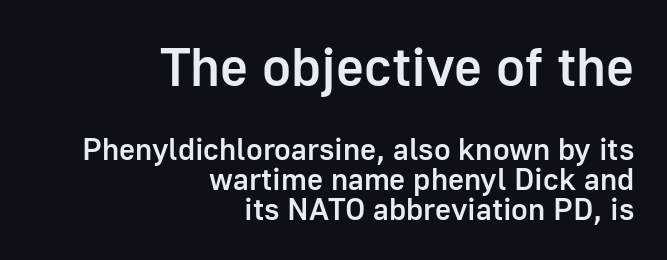
The image shows 54 px semibold sans-serif type, upright; set right-aligned, tight line spacing (0.97x), normal letter spacing, not underlined; the first (top) block is 1.74x larger; low stroke contrast and a medium x-height.
